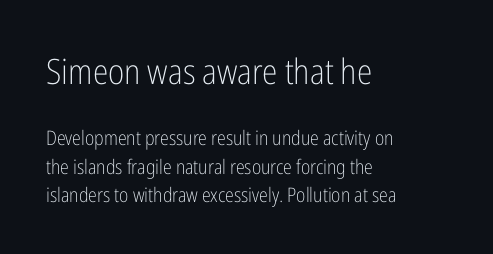
{"serif": "no", "italic": "no", "bold": "no", "weight": "light", "width": "condensed", "stroke_contrast": "low", "x_height": "medium", "monospaced": "no", "underline": "no", "align": "left", "line_spacing": "normal", "line_spacing_ratio": 1.41, "letter_spacing": "normal", "letter_spacing_em": 0.0, "larger_block": "first", "size_ratio": 1.75, "glyph_px": 35}
